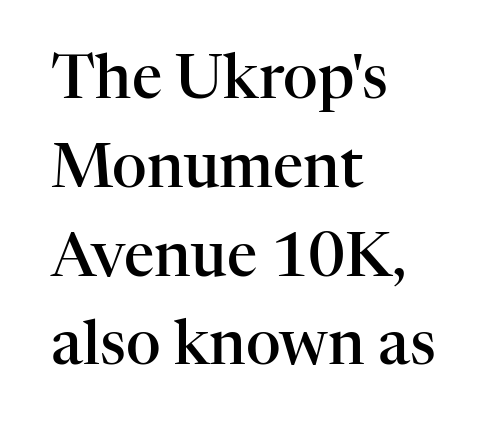
The image shows 60 px semibold serif type, upright; set left-aligned, normal line spacing (1.48x), normal letter spacing, not underlined; high stroke contrast and a medium x-height.
